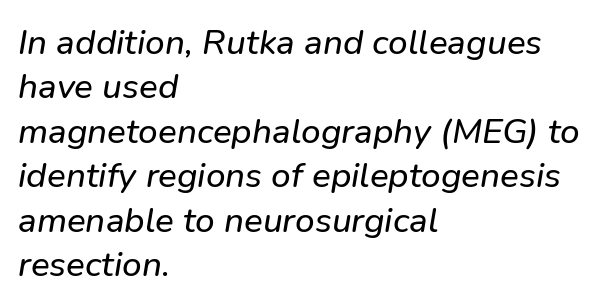
Q: Is the text italic (slanted)? A: Yes, it leans right by about 9 degrees.
Q: Is the text underlined? A: No.
Q: How is the paragraph aligned? A: Left-aligned.
Q: Is the spacing between letters normal or unusually wide? A: Normal.
Q: Is the spacing between lines tight, normal or loose? A: Normal.
Q: Width (condensed, normal, or wide)? A: Normal.
Q: Stroke contrast? A: Low.
Q: x-height? A: Medium.
Q: Monospaced? A: No.
